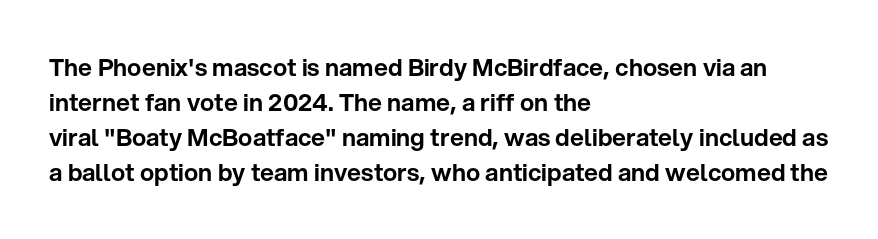
{"italic": "no", "underline": "no", "align": "left", "line_spacing": "normal", "line_spacing_ratio": 1.46, "letter_spacing": "normal", "letter_spacing_em": 0.0, "glyph_px": 24}
